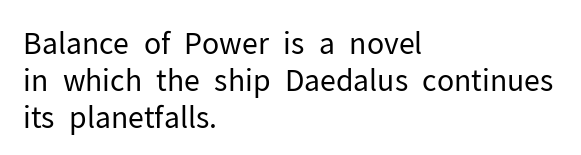
{"serif": "no", "italic": "no", "bold": "no", "weight": "regular", "width": "normal", "stroke_contrast": "low", "x_height": "medium", "monospaced": "no", "underline": "no", "align": "left", "line_spacing": "normal", "line_spacing_ratio": 1.27, "letter_spacing": "normal", "letter_spacing_em": 0.0, "glyph_px": 29}
